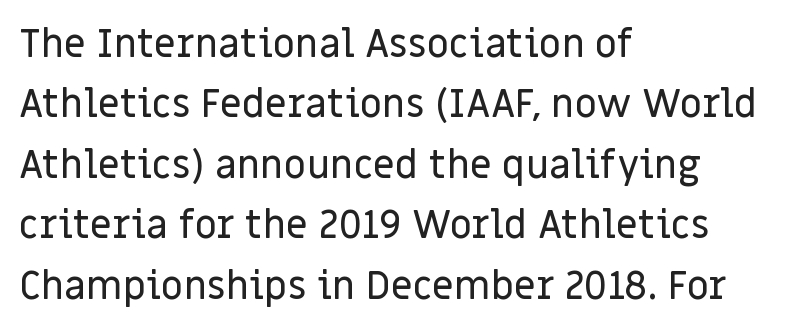
Q: Is the text italic (slanted)? A: No, it is upright.
Q: Is the typeface a serif or a sans-serif typeface? A: Sans-serif.
Q: Is the text underlined? A: No.
Q: How is the paragraph aligned? A: Left-aligned.
Q: Is the spacing between letters normal or unusually wide? A: Normal.
Q: Is the spacing between lines tight, normal or loose? A: Normal.
Q: Width (condensed, normal, or wide)? A: Normal.
Q: Stroke contrast? A: Low.
Q: x-height? A: Large.
Q: Monospaced? A: No.
